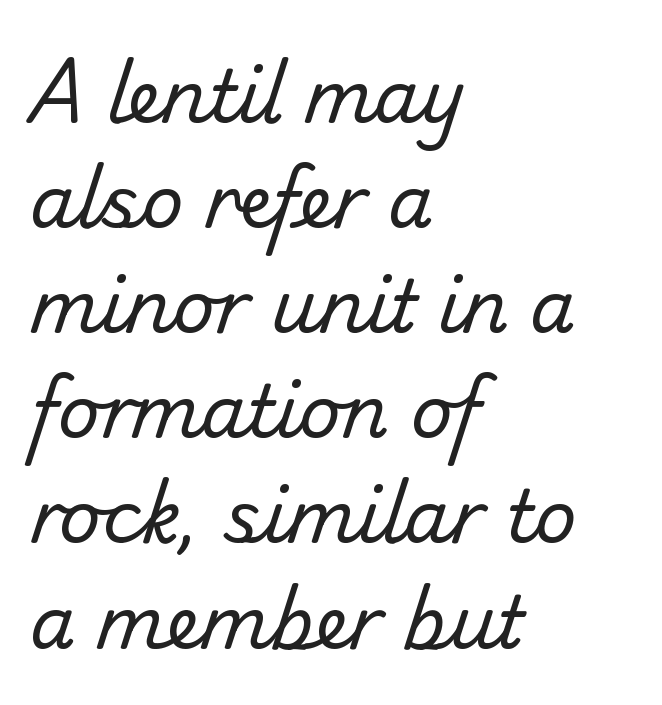
The image shows 72 px regular-weight sans-serif type; set left-aligned, normal line spacing (1.46x), normal letter spacing, not underlined; low stroke contrast and a small x-height.
